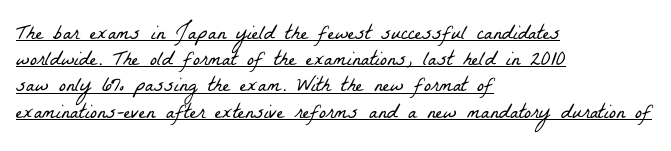
The image shows 21 px text type; set left-aligned, normal line spacing (1.25x), normal letter spacing, underlined.
